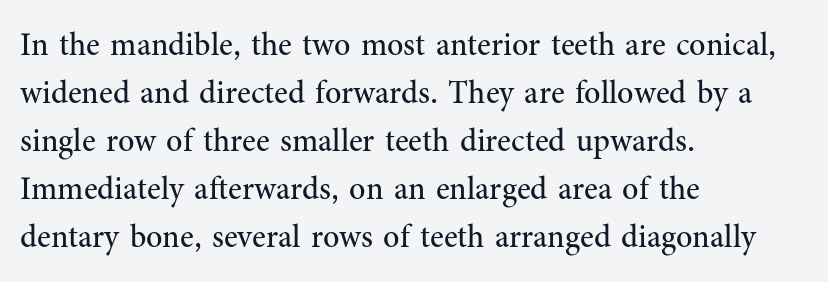
The image shows 32 px regular-weight serif type, upright; set left-aligned, normal line spacing (1.5x), normal letter spacing, not underlined; medium stroke contrast and a medium x-height.
